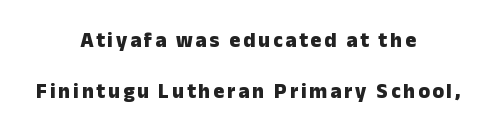
The image shows 21 px bold type, upright; set centered, loose line spacing (2.44x), not underlined.
